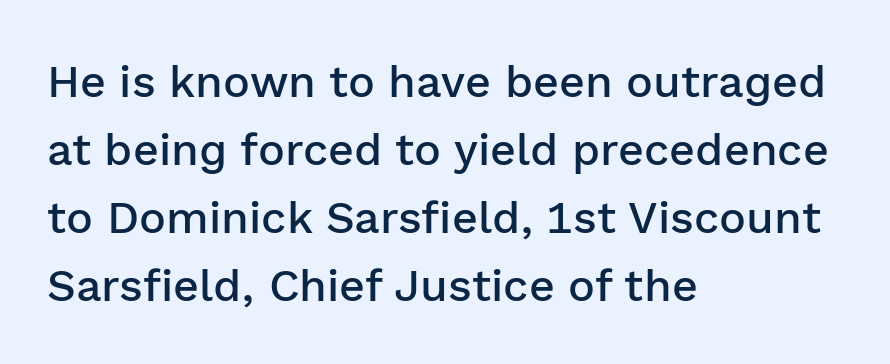
{"serif": "no", "italic": "no", "bold": "semi", "weight": "semibold", "width": "normal", "stroke_contrast": "low", "x_height": "medium", "monospaced": "no", "underline": "no", "align": "left", "line_spacing": "normal", "line_spacing_ratio": 1.51, "letter_spacing": "normal", "letter_spacing_em": 0.0, "glyph_px": 45}
